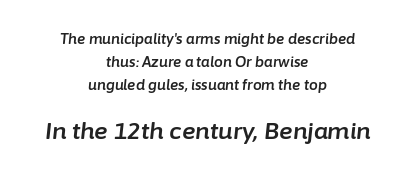
Words appear dense and cohesive because spacing is normal. One glance says typical: line gaps are just what's usual. Teacher's note: observe the equal gaps on both sides — that is centered alignment. Every character sits at an angle, as italics do. Look at the glyph heights: the lower group is clearly the bigger setting. No word sits above an underline.
